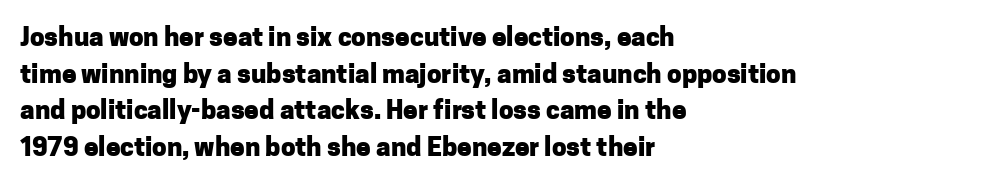
{"italic": "no", "bold": "yes", "underline": "no", "align": "left", "line_spacing": "normal", "line_spacing_ratio": 1.41, "letter_spacing": "normal", "letter_spacing_em": 0.0, "glyph_px": 26}
